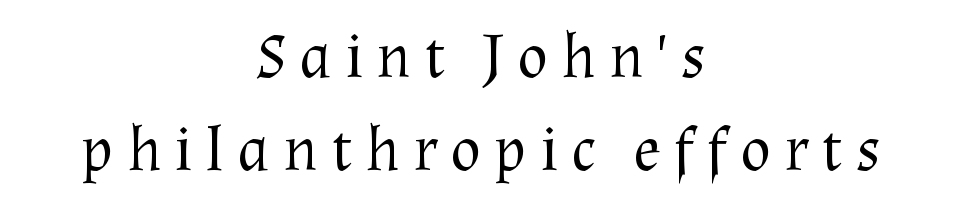
Q: Is the text bold? A: No.
Q: Is the text italic (slanted)? A: No, it is upright.
Q: Is the text underlined? A: No.
Q: How is the paragraph aligned? A: Centered.
Q: Is the spacing between letters normal or unusually wide? A: Unusually wide.
Q: Is the spacing between lines tight, normal or loose? A: Normal.
Q: Width (condensed, normal, or wide)? A: Normal.
Q: Stroke contrast? A: Medium.
Q: x-height? A: Medium.
Q: Monospaced? A: No.
